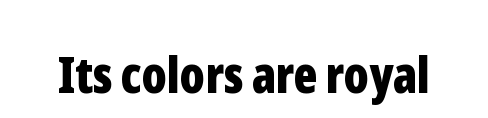
The image shows 50 px bold, condensed sans-serif type, upright; set normal letter spacing, not underlined; low stroke contrast and a medium x-height.
